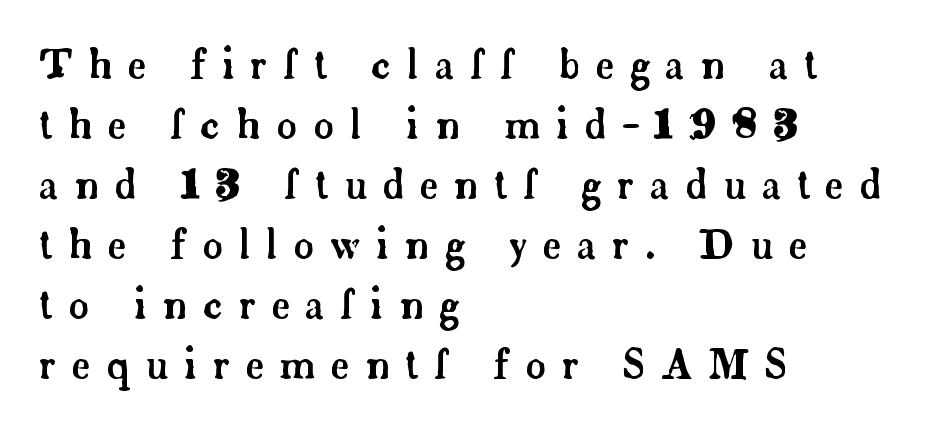
Q: Is the text italic (slanted)? A: No, it is upright.
Q: Is the typeface a serif or a sans-serif typeface? A: Serif.
Q: Is the text underlined? A: No.
Q: How is the paragraph aligned? A: Left-aligned.
Q: Is the spacing between letters normal or unusually wide? A: Unusually wide.
Q: Is the spacing between lines tight, normal or loose? A: Normal.
Q: Width (condensed, normal, or wide)? A: Normal.
Q: Stroke contrast? A: Low.
Q: x-height? A: Small.
Q: Monospaced? A: No.
